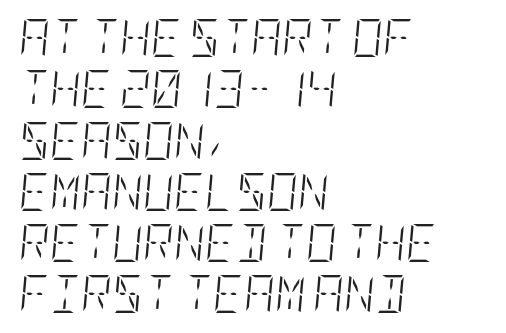
Plain, unruled lines of type. Characters are canted at an angle relative to the baseline's perpendicular. The characters are drawn with everyday or finer stroke widths. The lines are quadded left. Standard letterfit; no display-style spreading of the glyphs. Horizontal bands of white between lines are of average thickness.
